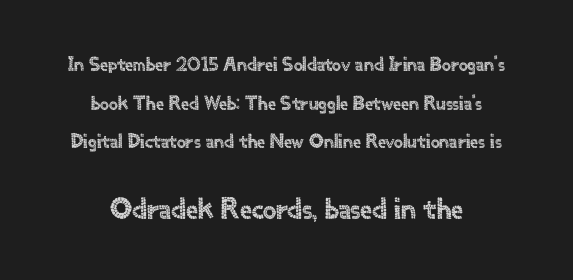
Q: Is the text italic (slanted)? A: No, it is upright.
Q: Is the typeface a serif or a sans-serif typeface? A: Sans-serif.
Q: Is the text underlined? A: No.
Q: How is the paragraph aligned? A: Centered.
Q: Is the spacing between letters normal or unusually wide? A: Normal.
Q: Is the spacing between lines tight, normal or loose? A: Loose.
Q: Which block of text is set in a larger size, the first (top) or the second (bottom)? A: The second (bottom) one.
Q: Width (condensed, normal, or wide)? A: Normal.
Q: x-height? A: Small.
Q: Monospaced? A: No.
